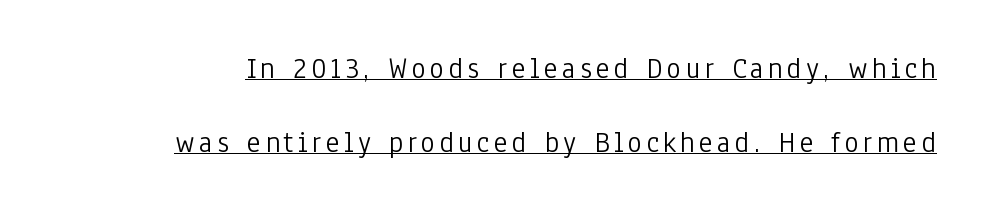
Observe the absence of serifs on each vertical stroke in this sample. Line spacing here is loose. A baseline rule has been typeset under these characters. Ascenders rise straight up at ninety degrees. The letterforms sit at book weight or below. Looks like regular typesetting: each glyph gets only the width it needs.
